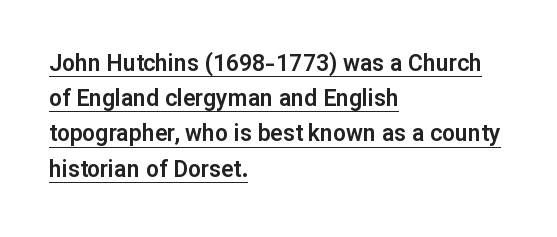
Q: Is the text italic (slanted)? A: No, it is upright.
Q: Is the text underlined? A: Yes.
Q: How is the paragraph aligned? A: Left-aligned.
Q: Is the spacing between letters normal or unusually wide? A: Normal.
Q: Is the spacing between lines tight, normal or loose? A: Normal.
